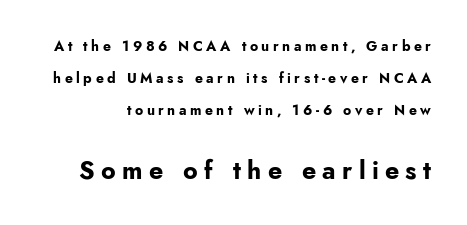
{"italic": "no", "bold": "yes", "underline": "no", "line_spacing": "loose", "line_spacing_ratio": 2.28, "letter_spacing": "wide", "letter_spacing_em": 0.25, "larger_block": "second", "size_ratio": 1.79, "glyph_px": 25}
